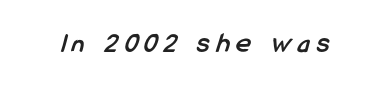
Grotesque or geometric, the face here clearly has no serifs. Characters follow at a spacing far wider than the type designer built in. The face used here is proportionally spaced, like ordinary book or web type. Strokes here are thick enough to call this a true bold. Any mark beneath the type? The region is blank.
